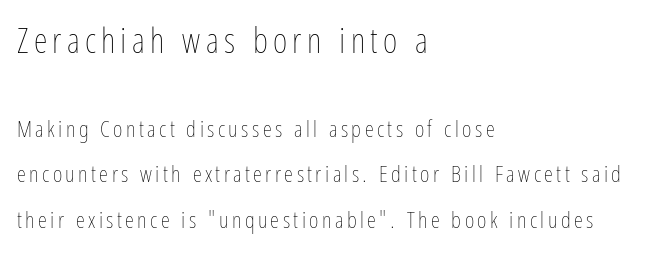
Q: Is the text bold? A: No.
Q: Is the text italic (slanted)? A: No, it is upright.
Q: Is the text underlined? A: No.
Q: How is the paragraph aligned? A: Left-aligned.
Q: Is the spacing between lines tight, normal or loose? A: Loose.
Q: Which block of text is set in a larger size, the first (top) or the second (bottom)? A: The first (top) one.
Q: Width (condensed, normal, or wide)? A: Condensed.
Q: Stroke contrast? A: Low.
Q: x-height? A: Medium.
Q: Monospaced? A: No.
